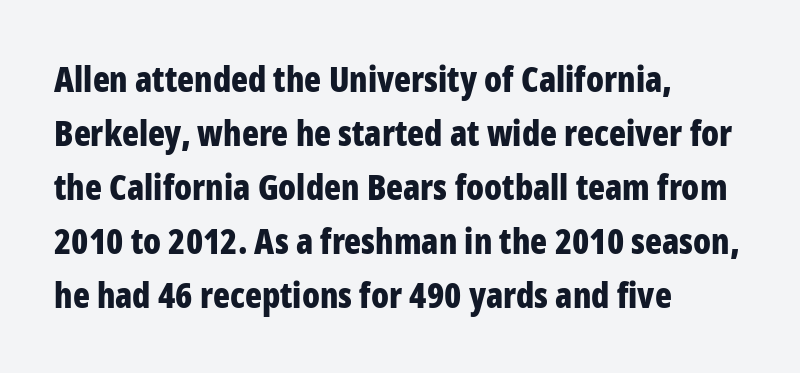
The image shows 35 px bold, condensed sans-serif type, upright; set left-aligned, normal line spacing (1.54x), normal letter spacing, not underlined; low stroke contrast and a medium x-height.
